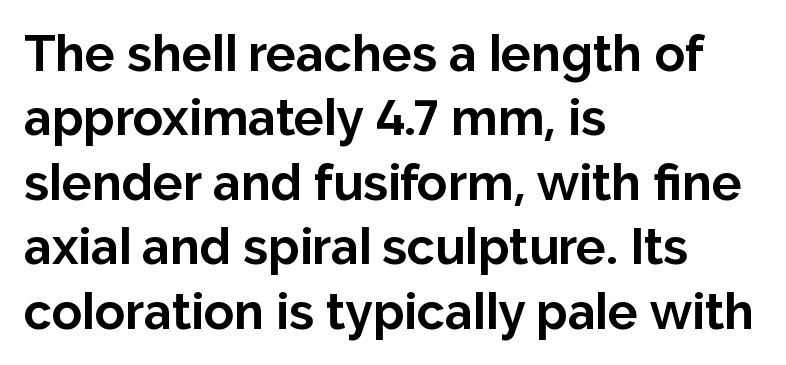
{"serif": "no", "italic": "no", "bold": "yes", "weight": "bold", "width": "normal", "stroke_contrast": "low", "x_height": "medium", "monospaced": "no", "underline": "no", "align": "left", "line_spacing": "normal", "line_spacing_ratio": 1.29, "letter_spacing": "normal", "letter_spacing_em": 0.0, "glyph_px": 50}
